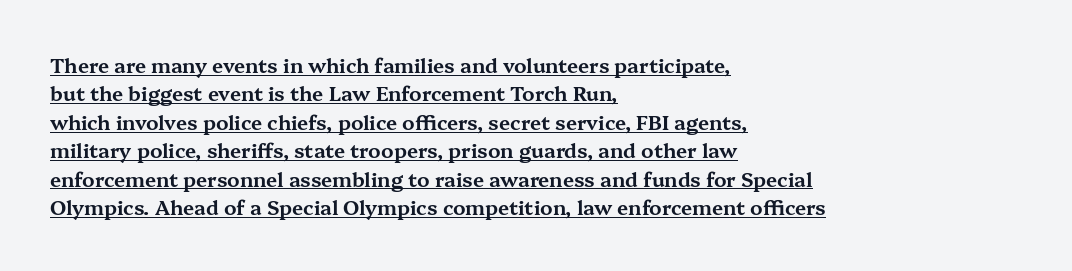
Vertical spacing — default. The lines are quadded left. Tall strokes in this sample are plumb rather than angled. Standard letterfit; no display-style spreading of the glyphs. Underlining? Definitely there.
